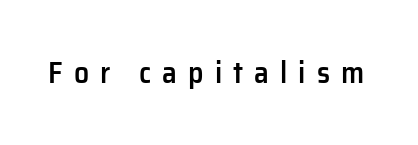
Q: Is the text bold? A: Semi-bold.
Q: Is the text italic (slanted)? A: No, it is upright.
Q: Is the typeface a serif or a sans-serif typeface? A: Sans-serif.
Q: Is the text underlined? A: No.
Q: Is the spacing between letters normal or unusually wide? A: Unusually wide.
Q: Width (condensed, normal, or wide)? A: Normal.
Q: Stroke contrast? A: Low.
Q: x-height? A: Medium.
Q: Monospaced? A: No.
